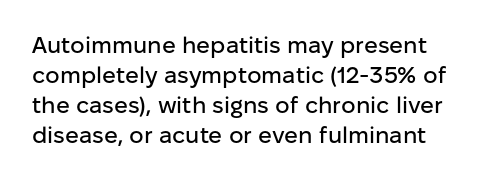
{"italic": "no", "underline": "no", "line_spacing": "normal", "line_spacing_ratio": 1.3, "letter_spacing": "normal", "letter_spacing_em": 0.0, "glyph_px": 23}
